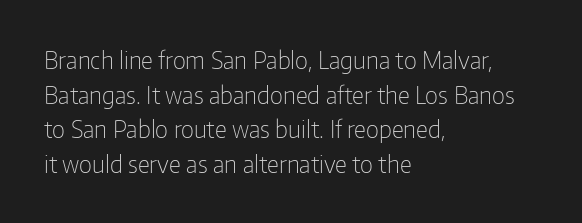
Q: Is the text bold? A: No.
Q: Is the text italic (slanted)? A: No, it is upright.
Q: Is the text underlined? A: No.
Q: How is the paragraph aligned? A: Left-aligned.
Q: Is the spacing between letters normal or unusually wide? A: Normal.
Q: Is the spacing between lines tight, normal or loose? A: Normal.
